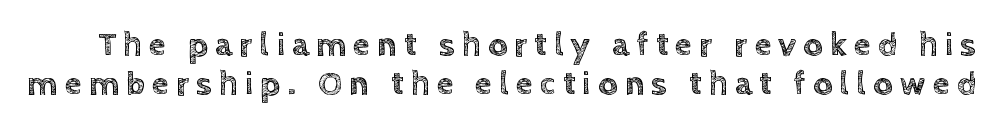
The rendering uses natural spacing where letterforms have individual widths. Underline: absent. Tracking here is generous; glyphs stand well apart from one another. Italic? Not at all — the glyphs are vertical.
